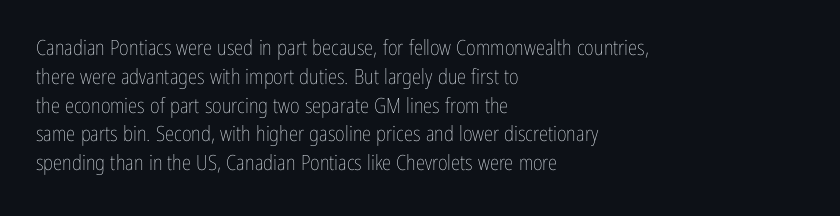
Q: Is the text bold? A: No.
Q: Is the text italic (slanted)? A: No, it is upright.
Q: Is the text underlined? A: No.
Q: How is the paragraph aligned? A: Left-aligned.
Q: Is the spacing between letters normal or unusually wide? A: Normal.
Q: Is the spacing between lines tight, normal or loose? A: Normal.
